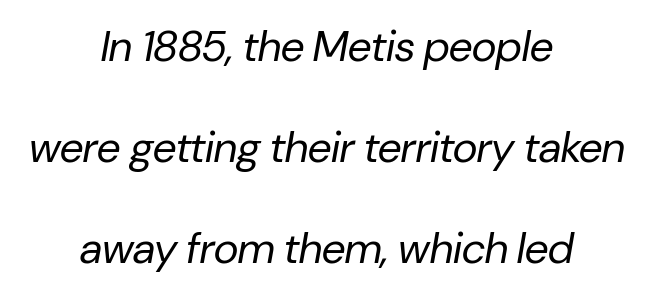
Notice the wide empty band between every row — that's loose leading. What stands out about the letter spacing? Nothing — it is the standard amount. You can tell it's italic because the verticals aren't actually vertical. Unmarked baselines from the first word to the last.
